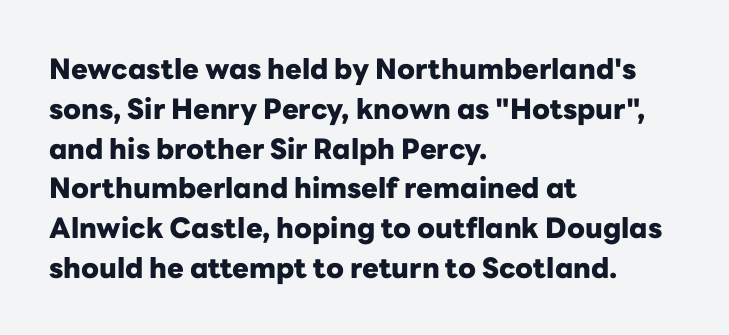
The image shows 28 px heavy sans-serif type, upright; set left-aligned, normal line spacing (1.42x), normal letter spacing, not underlined; low stroke contrast and a medium x-height.
